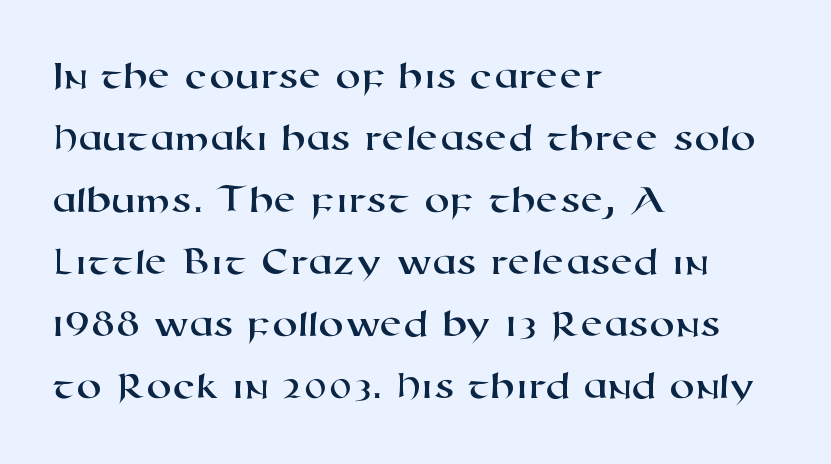
The image shows 41 px wide sans-serif type; set left-aligned, normal line spacing (1.51x), normal letter spacing, not underlined; high stroke contrast and a medium x-height.
